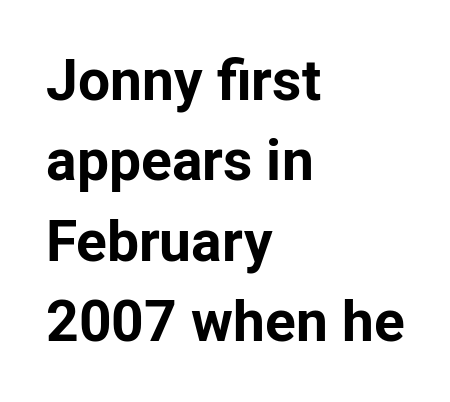
The image shows 57 px bold sans-serif type, upright; set left-aligned, normal line spacing (1.41x), normal letter spacing, not underlined; low stroke contrast and a medium x-height.
